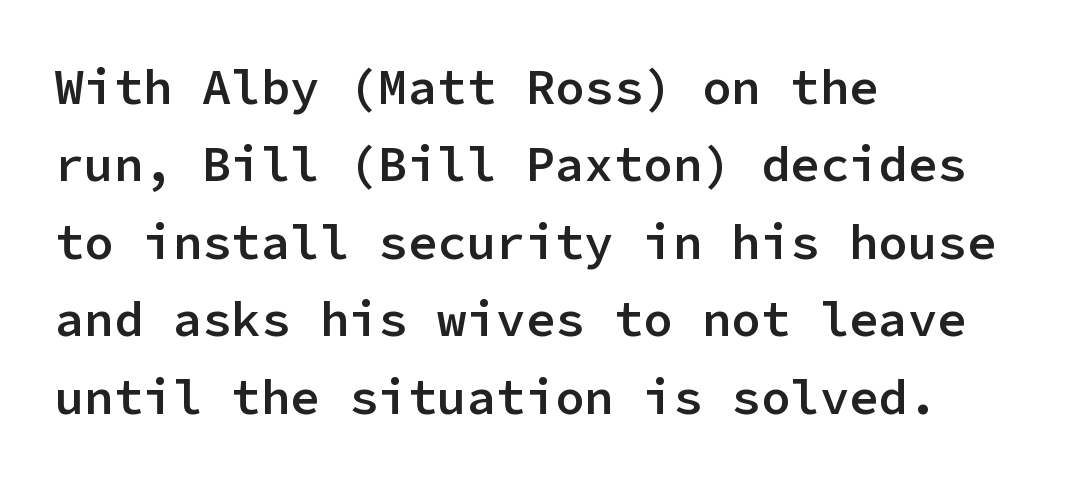
Q: Is the text bold? A: Semi-bold.
Q: Is the text italic (slanted)? A: No, it is upright.
Q: Is the typeface a serif or a sans-serif typeface? A: Sans-serif.
Q: Is the text underlined? A: No.
Q: How is the paragraph aligned? A: Left-aligned.
Q: Is the spacing between letters normal or unusually wide? A: Normal.
Q: Is the spacing between lines tight, normal or loose? A: Normal.
Q: Width (condensed, normal, or wide)? A: Normal.
Q: Stroke contrast? A: Low.
Q: x-height? A: Medium.
Q: Monospaced? A: Yes.
